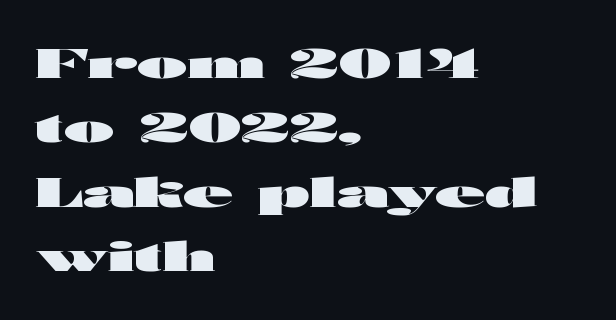
Summary of vertical rhythm: regular, with standard interline spacing. What kind of face is this? One without serifs — a sans. The specimen reads as upright at a glance. The rendering keeps characters at their native spacing.
